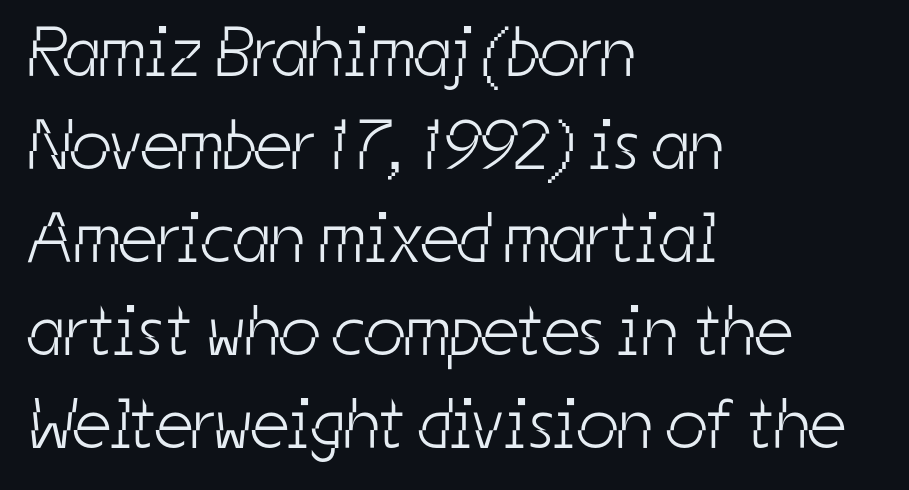
Examine the stroke ends and you'll find no serifs. The passage is arranged the way most books set body copy — flush left. Descenders are the only things crossing below the line. Honestly, the letter spacing is just normal — you wouldn't notice it.
